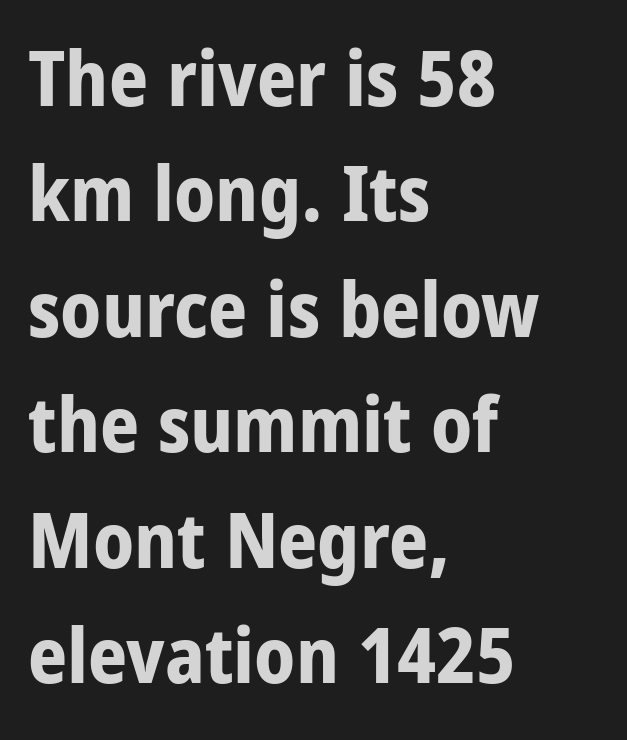
{"serif": "no", "italic": "no", "bold": "yes", "weight": "bold", "width": "condensed", "stroke_contrast": "low", "x_height": "large", "monospaced": "no", "underline": "no", "align": "left", "line_spacing": "normal", "line_spacing_ratio": 1.5, "letter_spacing": "normal", "letter_spacing_em": 0.0, "glyph_px": 77}
